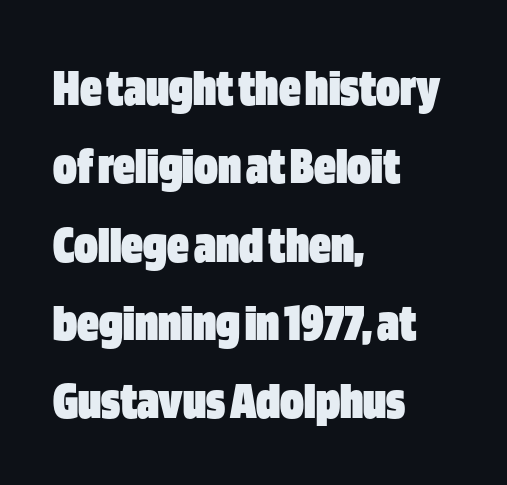
The line texture is even and compact thanks to regular tracking. The font family rendered here belongs to the sans-serif group. Interline gaps are of average width in this sample. These lines are rendered in a variable-pitch font. The string is rendered with underlining switched off. In terms of posture, this sample is upright.
